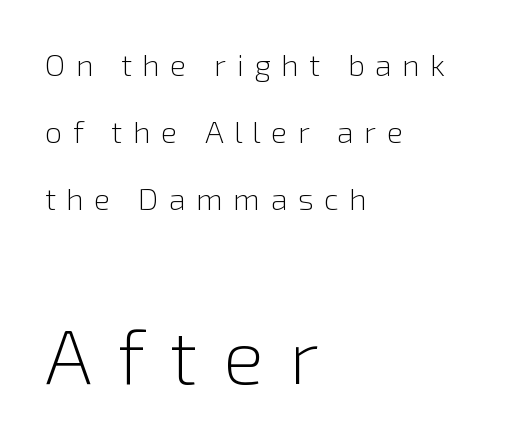
{"serif": "no", "italic": "no", "bold": "no", "weight": "light", "width": "normal", "x_height": "medium", "monospaced": "no", "underline": "no", "align": "left", "line_spacing": "loose", "line_spacing_ratio": 2.16, "letter_spacing": "wide", "letter_spacing_em": 0.33, "larger_block": "second", "size_ratio": 2.48, "glyph_px": 77}
